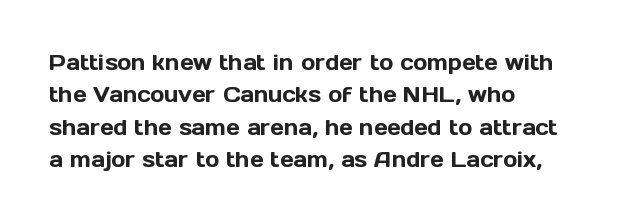
{"italic": "no", "underline": "no", "align": "left", "line_spacing": "normal", "line_spacing_ratio": 1.54, "letter_spacing": "normal", "letter_spacing_em": 0.0, "glyph_px": 21}
